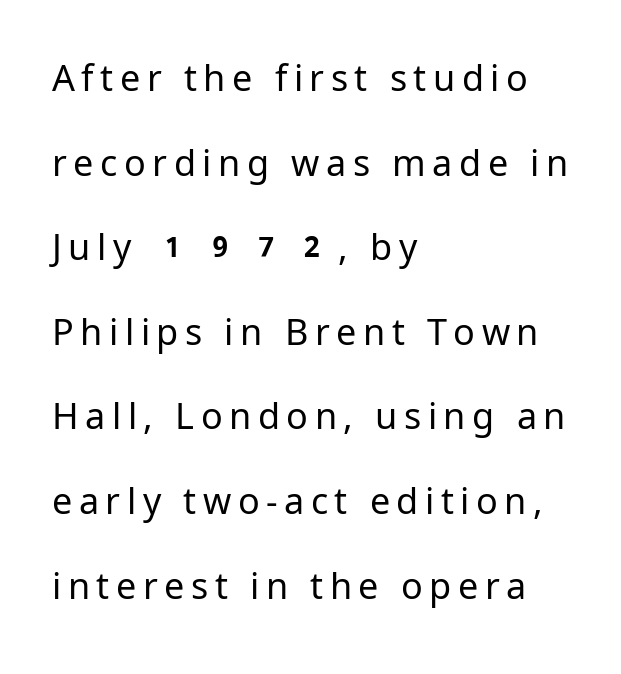
In terms of letterform style, serifs are entirely absent. A great deal of white space separates one row of letters from the next. Teacher's note: observe the even left margin — that is flush-left alignment. Check the space under the baseline: it is left empty. Designer's note — italics off, roman on. Caption: face not bold, strokes unweighted.
